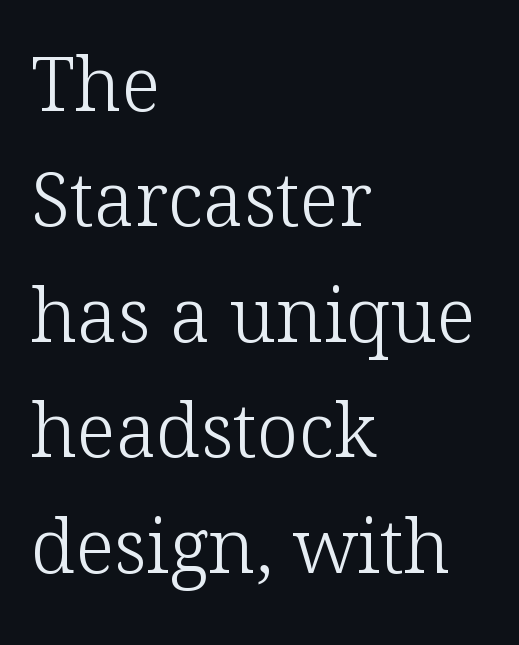
Words float on clear page, feet unadorned. Alignment: flush left. Is the type heavy? It reads as light-to-regular instead. Tracking here is standard; glyphs follow each other at the usual distance. To sum up the face: it has serifs. The space between consecutive lines is moderate.
